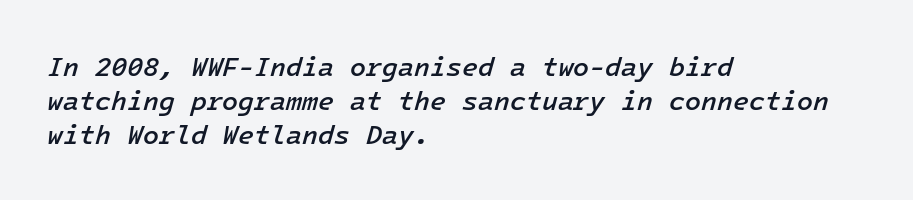
The image shows 26 px text type, italic (leaning right); set left-aligned, normal line spacing (1.31x), normal letter spacing, not underlined.
